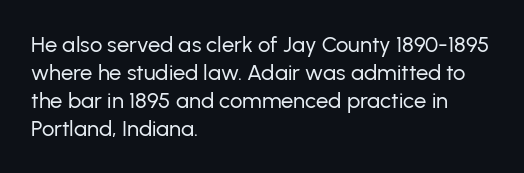
Q: Is the text bold? A: No.
Q: Is the text italic (slanted)? A: No, it is upright.
Q: Is the text underlined? A: No.
Q: How is the paragraph aligned? A: Left-aligned.
Q: Is the spacing between letters normal or unusually wide? A: Normal.
Q: Is the spacing between lines tight, normal or loose? A: Normal.
